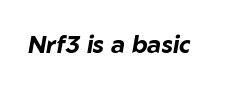
Quick note: underline off. The font is running at its bold setting. Nothing unusual about the tracking: characters are spaced as the font intends. Compared with ordinary roman type, these characters are visibly tilted.
